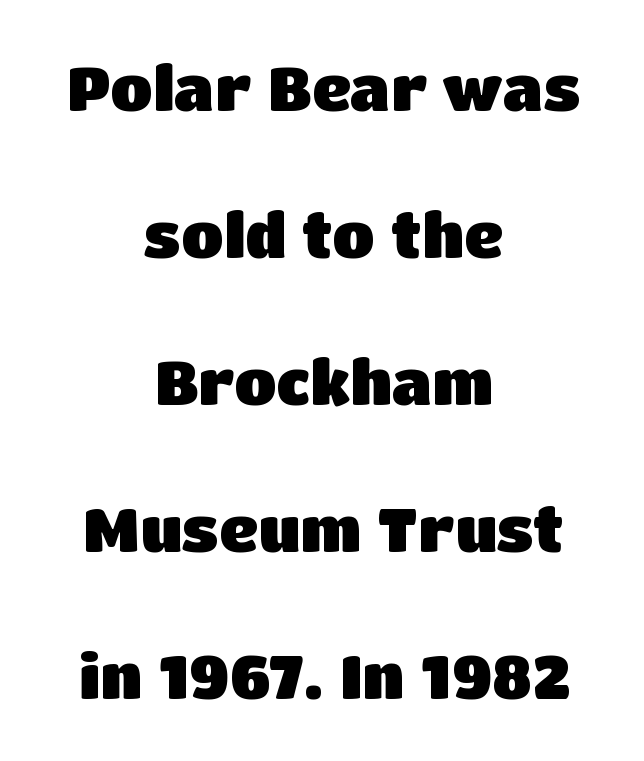
Think of a printed novel: that variable character pitch is what you see here. A typesetter would call this zero additional tracking. Airy leading. Notice how the passage keeps no hard edge, just a central spine.
